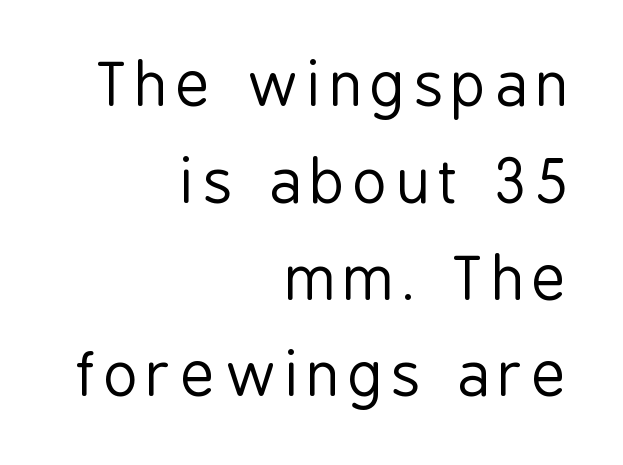
In CSS terms this would be text-align: right. Clear beneath every line of the passage. The typography opts for an upright posture over an oblique one. Font category for this specimen: sans-serif. The passage shown is typed in a proportional face where columns would drift. The rows are spaced the way most documents space them.
